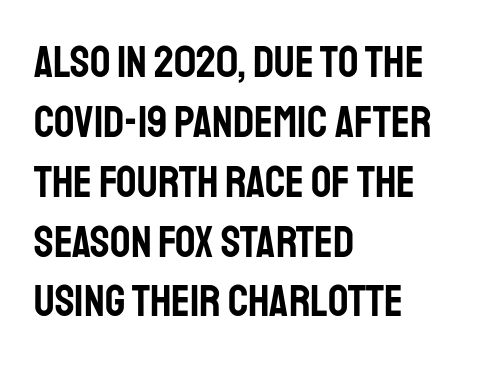
Q: Is the text italic (slanted)? A: No, it is upright.
Q: Is the typeface a serif or a sans-serif typeface? A: Sans-serif.
Q: Is the text underlined? A: No.
Q: How is the paragraph aligned? A: Left-aligned.
Q: Is the spacing between letters normal or unusually wide? A: Normal.
Q: Is the spacing between lines tight, normal or loose? A: Normal.
Q: Width (condensed, normal, or wide)? A: Condensed.
Q: Stroke contrast? A: Low.
Q: x-height? A: Large.
Q: Monospaced? A: No.
